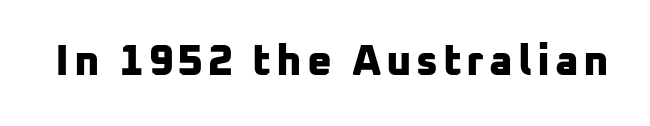
{"serif": "no", "bold": "yes", "weight": "bold", "width": "normal", "stroke_contrast": "low", "x_height": "medium", "monospaced": "no", "underline": "no", "glyph_px": 43}
